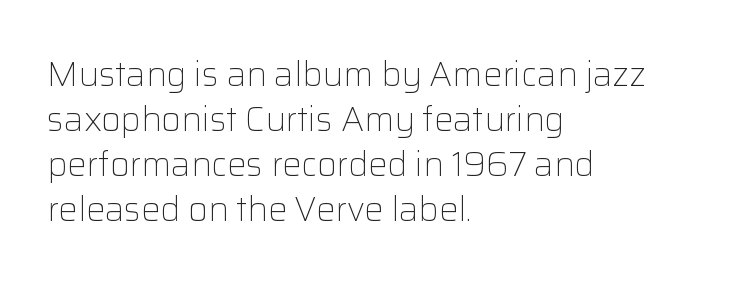
The image shows 34 px light sans-serif type, upright; set left-aligned, normal line spacing (1.32x), normal letter spacing, not underlined; low stroke contrast and a medium x-height.
